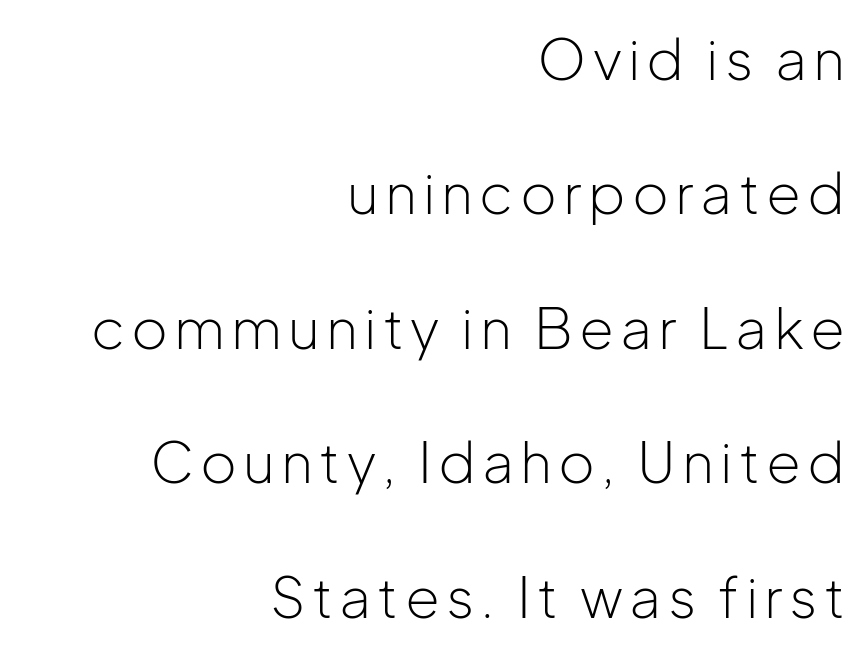
The lines are spread far apart with generous leading. Any mark beneath the type? The region is blank. Spacing verdict: proportional, widths tailored to each character. The text block is weighted toward the right margin, trailing off unevenly leftward.
